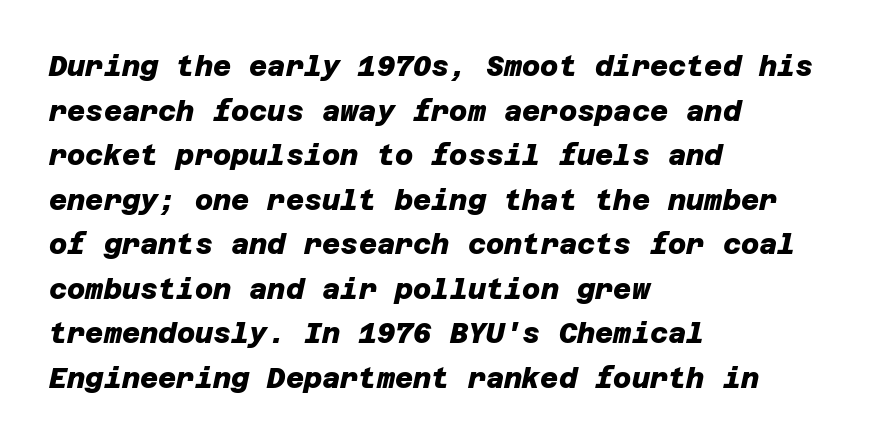
The image shows 28 px heavy sans-serif type; set left-aligned, normal line spacing (1.59x), normal letter spacing, not underlined; low stroke contrast and a large x-height.
